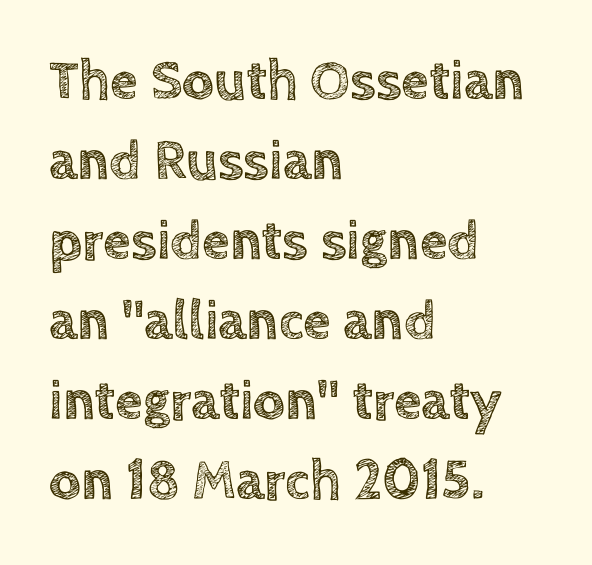
{"italic": "no", "width": "normal", "x_height": "large", "monospaced": "no", "underline": "no", "align": "left", "line_spacing": "normal", "line_spacing_ratio": 1.43, "letter_spacing": "normal", "letter_spacing_em": 0.0, "glyph_px": 56}
